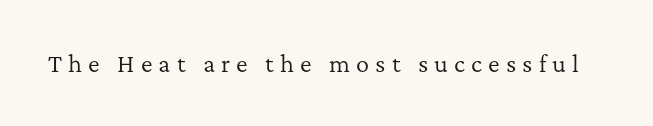
The image shows 22 px text type, upright; set unusually wide letter spacing (+0.28 em), not underlined.
